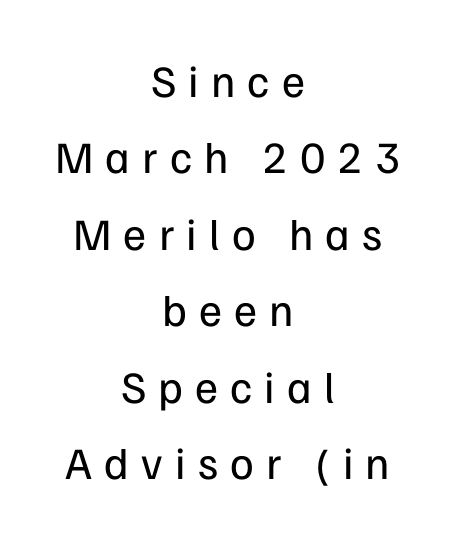
{"serif": "no", "italic": "no", "bold": "no", "weight": "regular", "width": "normal", "stroke_contrast": "low", "x_height": "medium", "monospaced": "no", "underline": "no", "align": "center", "line_spacing": "normal", "line_spacing_ratio": 1.7, "letter_spacing": "wide", "letter_spacing_em": 0.27, "glyph_px": 45}
